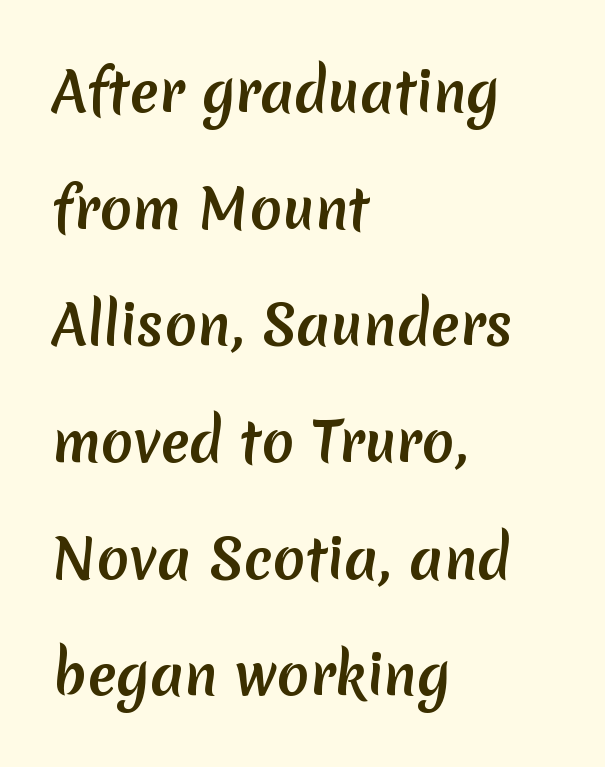
Q: Is the text bold? A: Yes.
Q: Is the typeface a serif or a sans-serif typeface? A: Sans-serif.
Q: Is the text underlined? A: No.
Q: How is the paragraph aligned? A: Left-aligned.
Q: Is the spacing between letters normal or unusually wide? A: Normal.
Q: Is the spacing between lines tight, normal or loose? A: Loose.
Q: Width (condensed, normal, or wide)? A: Normal.
Q: Stroke contrast? A: Low.
Q: x-height? A: Medium.
Q: Monospaced? A: No.
